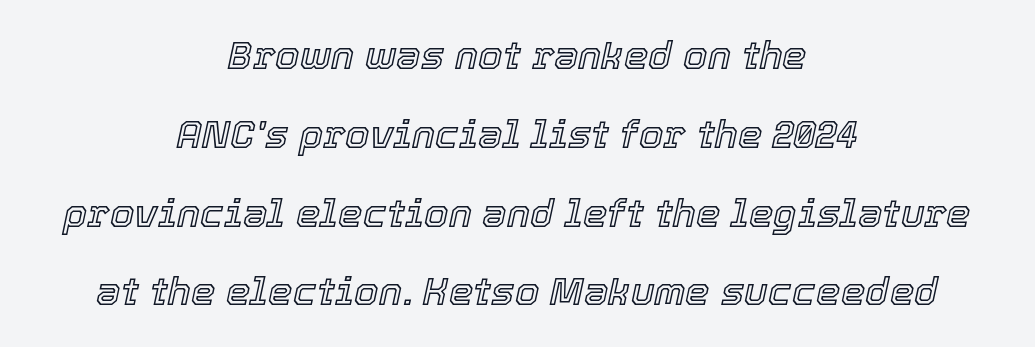
The image shows 39 px text type, italic (leaning right); set centered, loose line spacing (2.02x), normal letter spacing, not underlined; a medium x-height.
